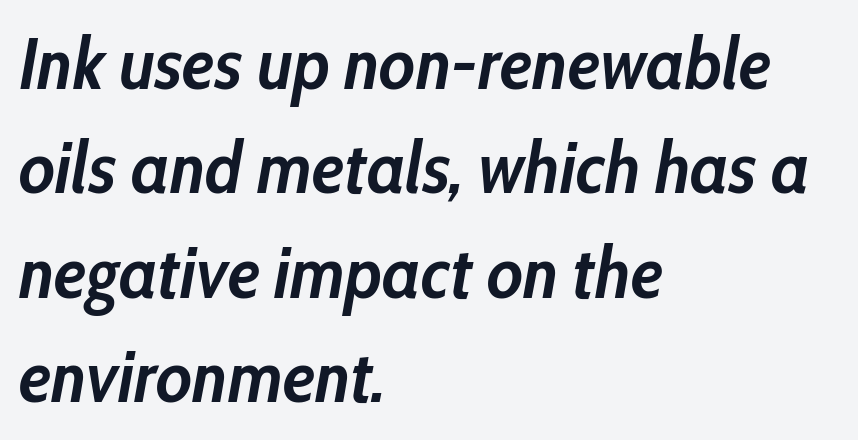
The rendering keeps characters at their native spacing. Horizontal bands of white between lines are of average thickness. Spacing verdict: proportional, widths tailored to each character. The words here are not underlined.
